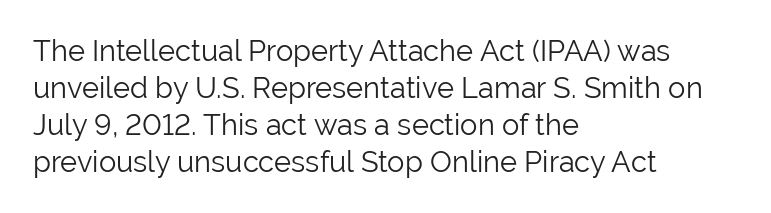
The image shows 29 px light sans-serif type, upright; set left-aligned, normal line spacing (1.28x), normal letter spacing, not underlined; low stroke contrast and a medium x-height.
